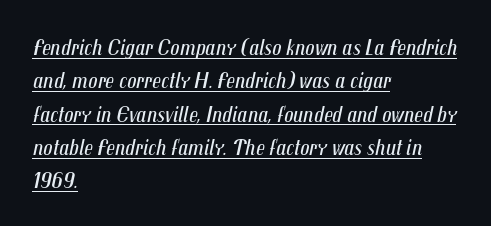
Q: Is the text bold? A: No.
Q: Is the text italic (slanted)? A: Yes, it leans right by about 12 degrees.
Q: Is the text underlined? A: Yes.
Q: How is the paragraph aligned? A: Left-aligned.
Q: Is the spacing between letters normal or unusually wide? A: Normal.
Q: Is the spacing between lines tight, normal or loose? A: Normal.
